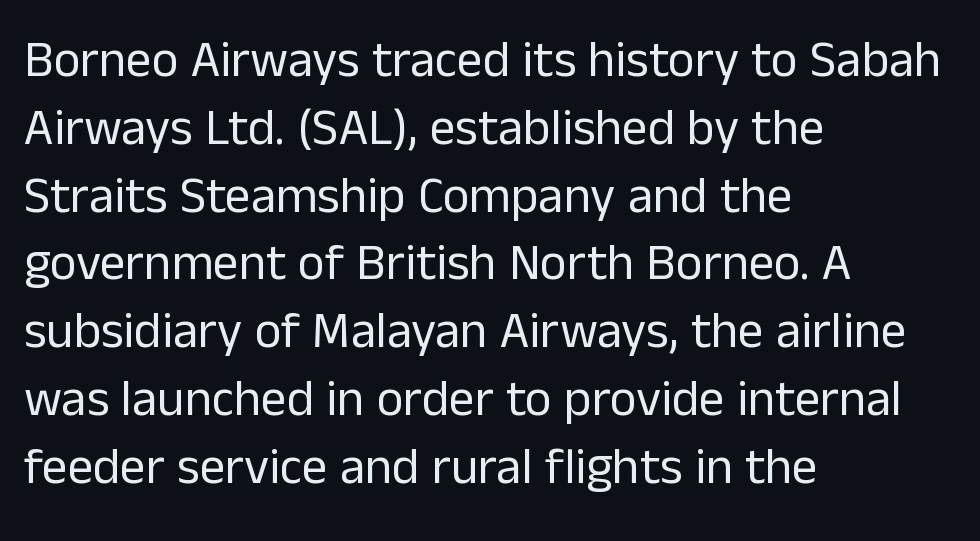
The image shows 51 px regular-weight sans-serif type, upright; set left-aligned, normal line spacing (1.33x), normal letter spacing, not underlined; low stroke contrast and a medium x-height.
